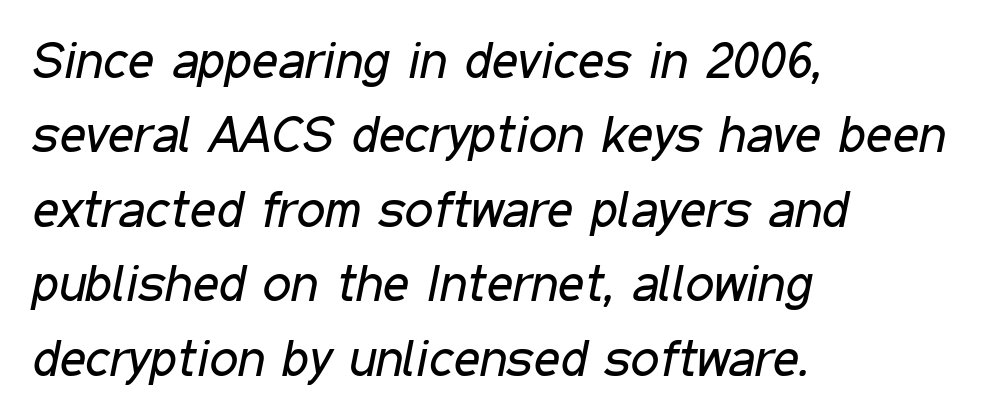
Q: Is the text bold? A: No.
Q: Is the text italic (slanted)? A: Yes, it leans right by about 11 degrees.
Q: Is the text underlined? A: No.
Q: How is the paragraph aligned? A: Left-aligned.
Q: Is the spacing between letters normal or unusually wide? A: Normal.
Q: Is the spacing between lines tight, normal or loose? A: Normal.
Q: Width (condensed, normal, or wide)? A: Condensed.
Q: Stroke contrast? A: Low.
Q: x-height? A: Medium.
Q: Monospaced? A: No.
